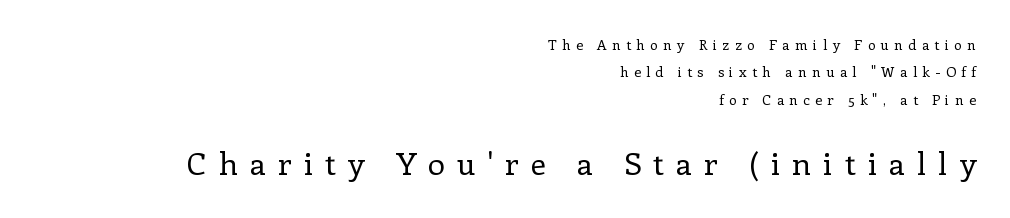
Q: Is the text bold? A: No.
Q: Is the text italic (slanted)? A: No, it is upright.
Q: Is the typeface a serif or a sans-serif typeface? A: Serif.
Q: Is the text underlined? A: No.
Q: How is the paragraph aligned? A: Right-aligned.
Q: Is the spacing between letters normal or unusually wide? A: Unusually wide.
Q: Is the spacing between lines tight, normal or loose? A: Loose.
Q: Which block of text is set in a larger size, the first (top) or the second (bottom)? A: The second (bottom) one.
Q: Width (condensed, normal, or wide)? A: Normal.
Q: Stroke contrast? A: Low.
Q: x-height? A: Medium.
Q: Monospaced? A: No.
